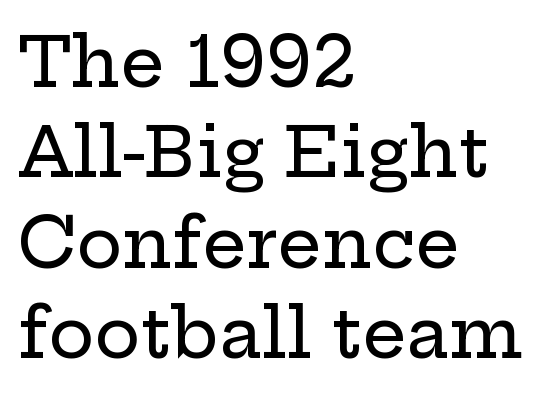
Notice how the stems are strictly vertical — no italics here. Notice how descenders clear the ascenders below comfortably — that's standard leading. Alignment: flush left. Proportional: the letters do not fall into vertical columns. Check where the strokes stop: tiny serifs finish them off.
